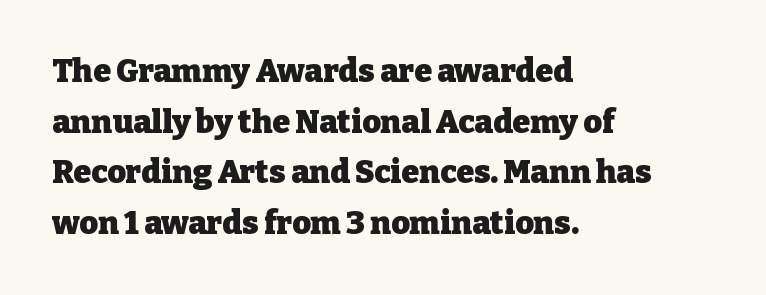
The designer went with a serif here, giving each stem small feet. The glyphs are unaccompanied by any horizontal stroke below them. Compared with an ordinary text face, these strokes are far heavier — a full bold. Honestly, the letter spacing is just normal — you wouldn't notice it. The vertical gap from one line to the next is medium.
